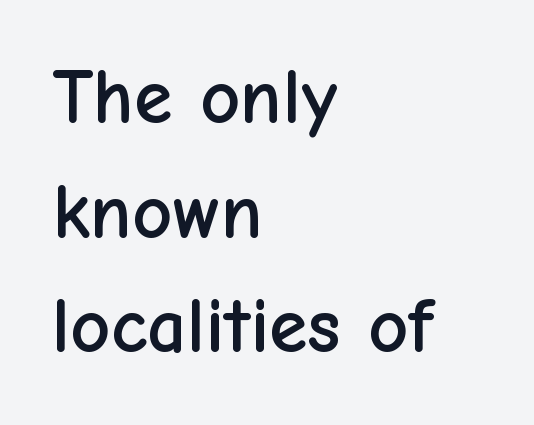
The image shows 78 px sans-serif type, upright; set left-aligned, normal line spacing (1.47x), normal letter spacing, not underlined; low stroke contrast and a medium x-height.
